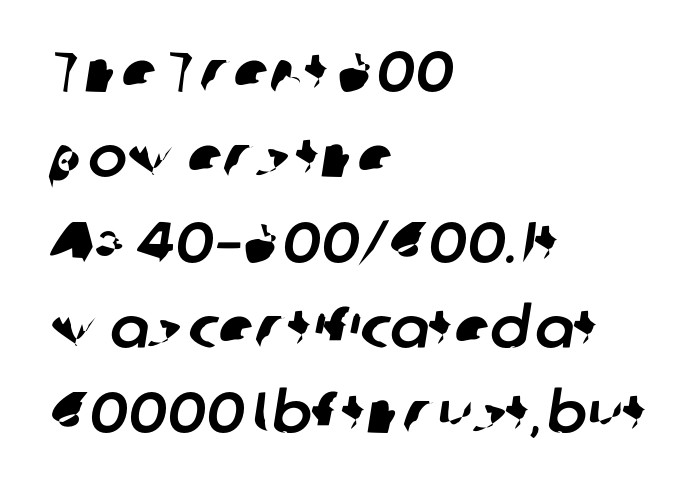
Each letter keeps its own natural width here, so spacing adapts to shape. There is no visible air inserted between adjacent glyphs. The typesetter chose a ragged-right arrangement here. Unmarked baselines from the first word to the last. A typesetter would call this leading conventional body-copy spacing.
